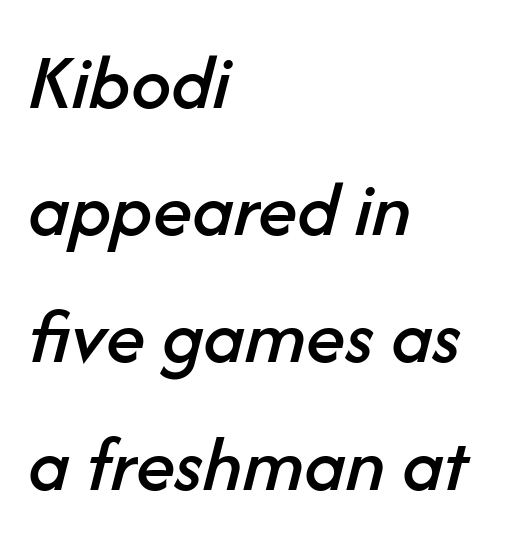
The image shows 80 px text type, italic (leaning right); set left-aligned, normal line spacing (1.59x), normal letter spacing, not underlined; low stroke contrast and a medium x-height.
